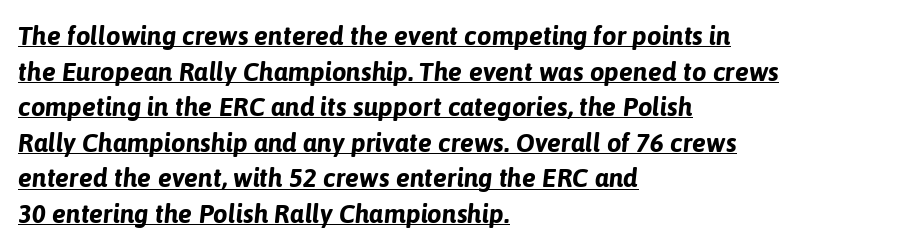
The image shows 26 px bold type, italic (leaning right); set left-aligned, normal line spacing (1.37x), normal letter spacing, underlined.
